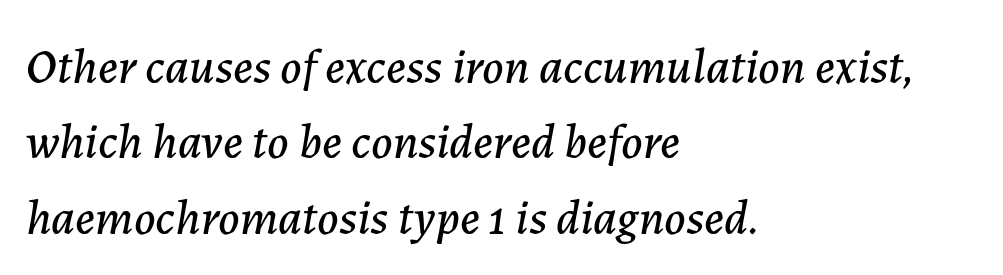
{"italic": "yes", "lean": "right", "slant_degrees": 7, "width": "normal", "stroke_contrast": "low", "x_height": "medium", "monospaced": "no", "underline": "no", "align": "left", "line_spacing": "normal", "line_spacing_ratio": 1.54, "letter_spacing": "normal", "letter_spacing_em": 0.0, "glyph_px": 49}
